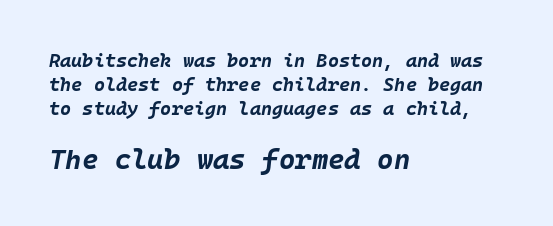
The image shows 28 px bold type, italic (leaning right); set left-aligned, normal line spacing (1.26x), normal letter spacing, not underlined; the second (bottom) block is 1.47x larger; low stroke contrast and a large x-height.
